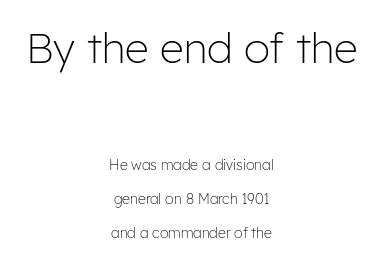
Q: Is the text bold? A: No.
Q: Is the text italic (slanted)? A: No, it is upright.
Q: Is the typeface a serif or a sans-serif typeface? A: Sans-serif.
Q: Is the text underlined? A: No.
Q: How is the paragraph aligned? A: Centered.
Q: Is the spacing between letters normal or unusually wide? A: Normal.
Q: Is the spacing between lines tight, normal or loose? A: Loose.
Q: Which block of text is set in a larger size, the first (top) or the second (bottom)? A: The first (top) one.
Q: Width (condensed, normal, or wide)? A: Normal.
Q: Stroke contrast? A: Low.
Q: x-height? A: Medium.
Q: Monospaced? A: No.
